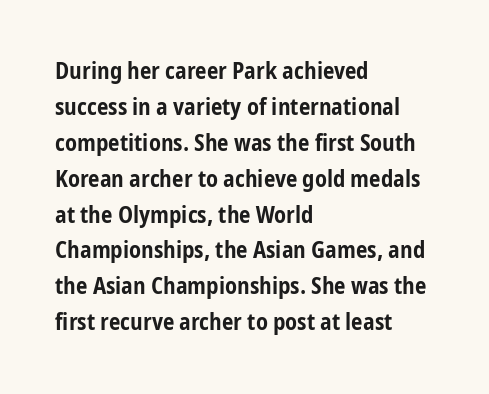
The line-height multiplier appears to be the usual default. Plain, unruled lines of type. The type is set solid horizontally, with unmodified tracking. Horizontal alignment here is leftward, the default for most running prose. Does the weight exceed regular? Yes, all the way to bold.
